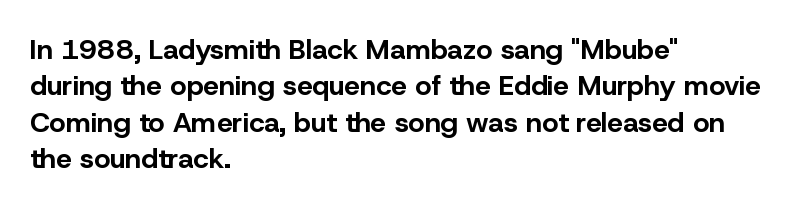
{"serif": "no", "italic": "no", "bold": "yes", "weight": "bold", "width": "normal", "stroke_contrast": "low", "x_height": "medium", "monospaced": "no", "underline": "no", "align": "left", "line_spacing": "normal", "line_spacing_ratio": 1.3, "letter_spacing": "normal", "letter_spacing_em": 0.0, "glyph_px": 28}
